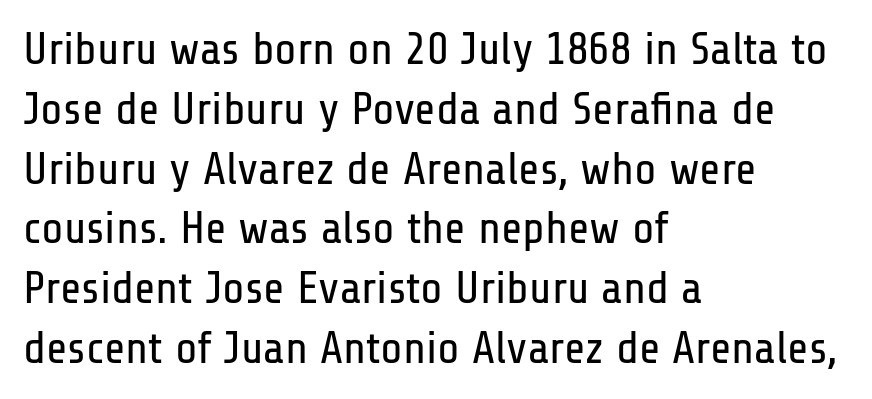
The image shows 46 px regular-weight, condensed sans-serif type, upright; set left-aligned, normal line spacing (1.3x), normal letter spacing, not underlined; low stroke contrast and a medium x-height.
